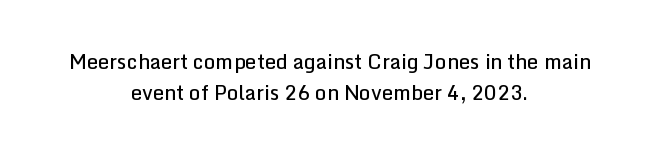
{"italic": "no", "bold": "semi", "underline": "no", "align": "center", "line_spacing": "normal", "line_spacing_ratio": 1.57, "letter_spacing": "normal", "letter_spacing_em": 0.0, "glyph_px": 20}
